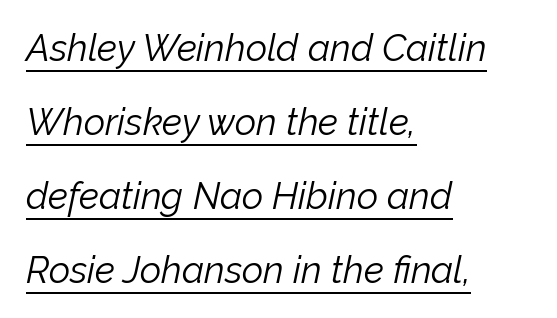
Q: Is the text bold? A: No.
Q: Is the text italic (slanted)? A: Yes, it leans right by about 12 degrees.
Q: Is the text underlined? A: Yes.
Q: How is the paragraph aligned? A: Left-aligned.
Q: Is the spacing between letters normal or unusually wide? A: Normal.
Q: Is the spacing between lines tight, normal or loose? A: Loose.
Q: Width (condensed, normal, or wide)? A: Normal.
Q: Stroke contrast? A: Low.
Q: x-height? A: Medium.
Q: Monospaced? A: No.
